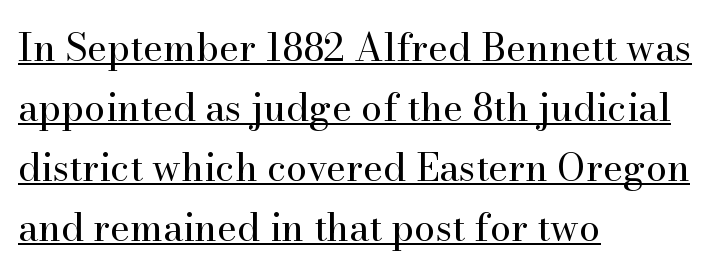
{"serif": "yes", "italic": "no", "bold": "no", "weight": "regular", "width": "normal", "stroke_contrast": "high", "x_height": "small", "monospaced": "no", "underline": "yes", "align": "left", "line_spacing": "normal", "line_spacing_ratio": 1.58, "letter_spacing": "normal", "letter_spacing_em": 0.0, "glyph_px": 38}
